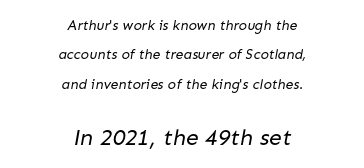
Q: Is the text bold? A: No.
Q: Is the text underlined? A: No.
Q: How is the paragraph aligned? A: Centered.
Q: Is the spacing between letters normal or unusually wide? A: Normal.
Q: Is the spacing between lines tight, normal or loose? A: Loose.
Q: Which block of text is set in a larger size, the first (top) or the second (bottom)? A: The second (bottom) one.
